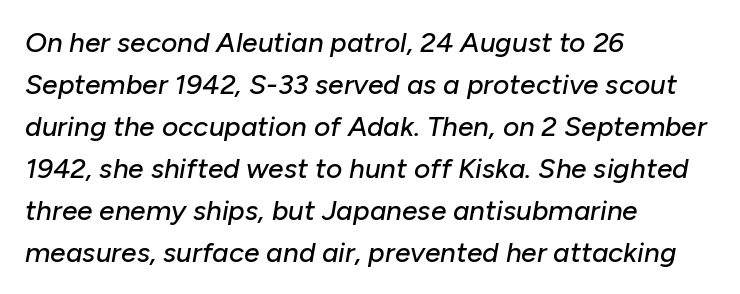
The image shows 28 px text type, italic (leaning right); set left-aligned, normal line spacing (1.5x), normal letter spacing, not underlined; low stroke contrast and a medium x-height.
